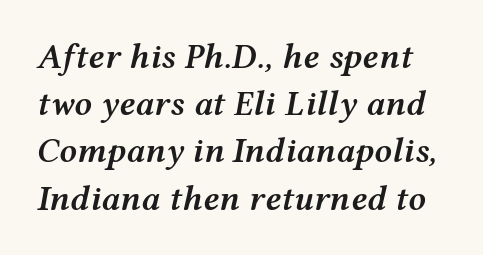
{"italic": "yes", "lean": "right", "slant_degrees": 12, "bold": "semi", "weight": "semibold", "width": "wide", "stroke_contrast": "medium", "x_height": "medium", "monospaced": "no", "underline": "no", "line_spacing": "normal", "line_spacing_ratio": 1.35, "letter_spacing": "normal", "letter_spacing_em": 0.0, "glyph_px": 35}
